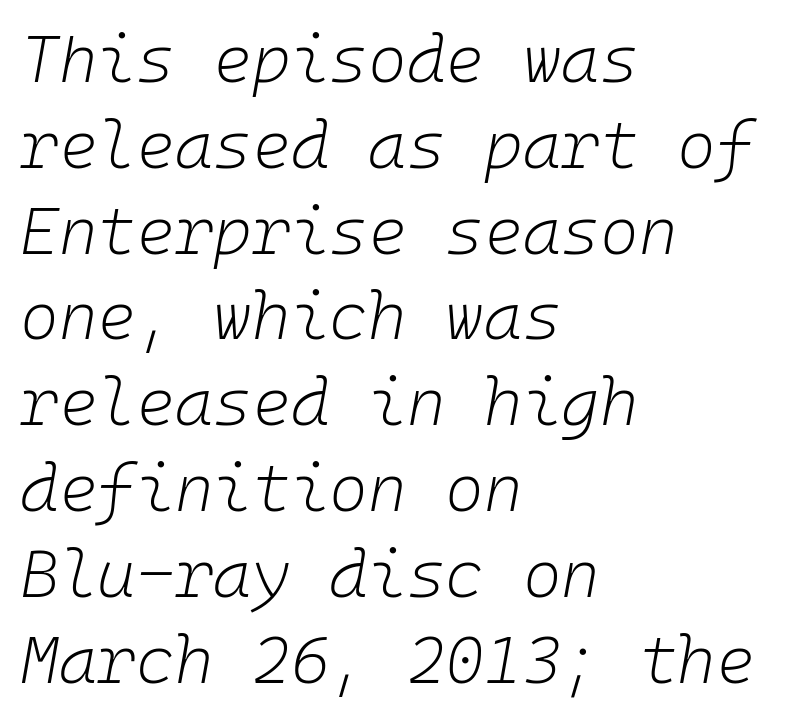
Q: Is the text bold? A: No.
Q: Is the text italic (slanted)? A: Yes, it leans right by about 10 degrees.
Q: Is the text underlined? A: No.
Q: How is the paragraph aligned? A: Left-aligned.
Q: Is the spacing between letters normal or unusually wide? A: Normal.
Q: Is the spacing between lines tight, normal or loose? A: Normal.
Q: Width (condensed, normal, or wide)? A: Normal.
Q: Stroke contrast? A: Low.
Q: x-height? A: Medium.
Q: Monospaced? A: Yes.
